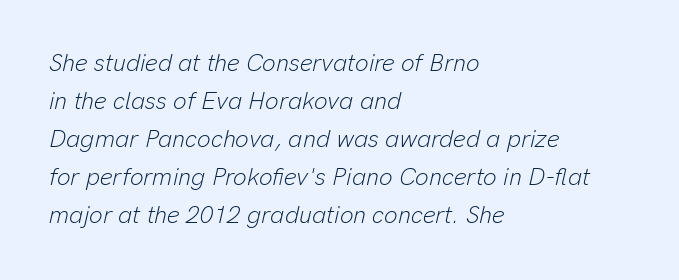
The image shows 24 px text type, italic (leaning right); set left-aligned, normal line spacing (1.58x), normal letter spacing, not underlined.
